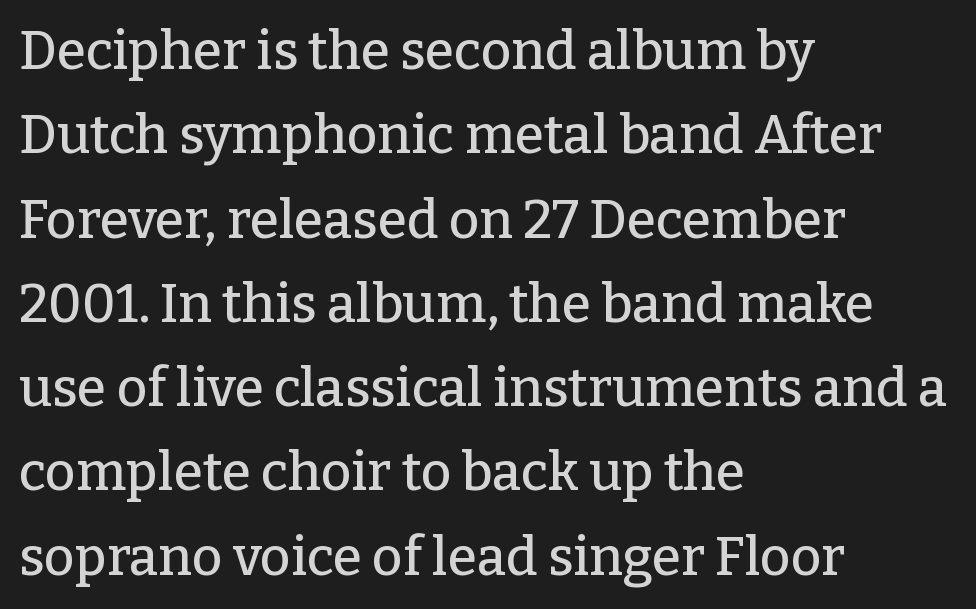
Is the block centered? No — it sits flush against the left margin. Letterform terminals end in serifs throughout the passage. Honestly, there is no underline to notice here at all. The rows are spaced the way most documents space them.
